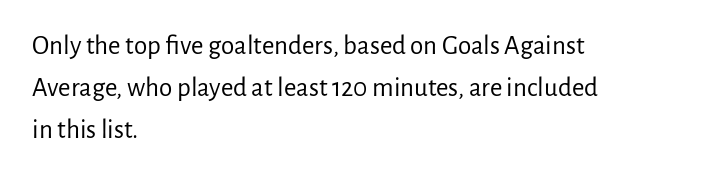
The image shows 27 px text type, upright; set left-aligned, normal line spacing (1.55x), normal letter spacing, not underlined.
